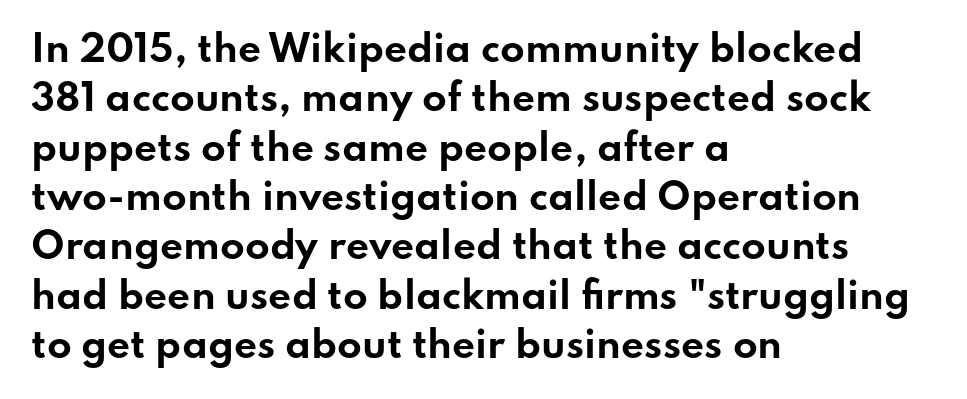
This rendering employs a face without finishing strokes, i.e., a sans-serif. Short note: letters normally spaced. Notice how the passage keeps a crisp vertical edge on the left only. Horizontal bands of white between lines are of average thickness. Descender tails drop into unmarked territory. The rendering uses natural spacing where letterforms have individual widths.
